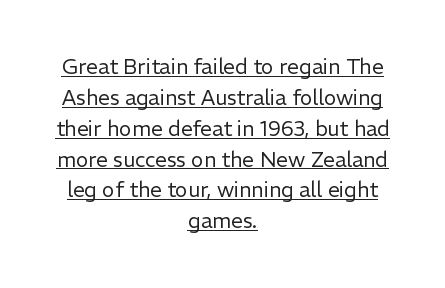
Q: Is the text bold? A: No.
Q: Is the text italic (slanted)? A: No, it is upright.
Q: Is the text underlined? A: Yes.
Q: How is the paragraph aligned? A: Centered.
Q: Is the spacing between letters normal or unusually wide? A: Normal.
Q: Is the spacing between lines tight, normal or loose? A: Normal.
